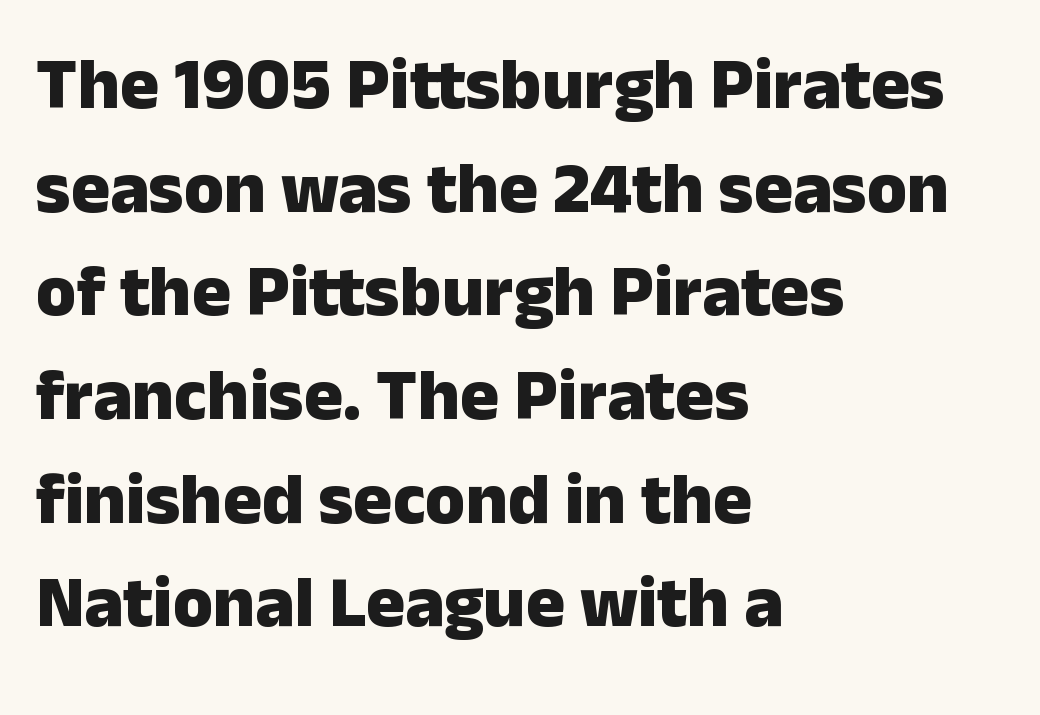
The image shows 73 px heavy sans-serif type, upright; set left-aligned, normal line spacing (1.42x), normal letter spacing, not underlined; low stroke contrast and a medium x-height.
